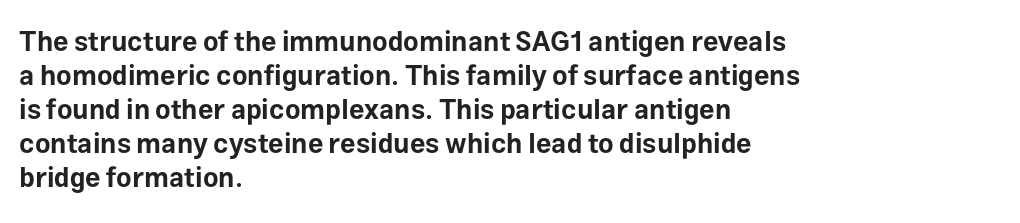
Q: Is the text bold? A: Yes.
Q: Is the text italic (slanted)? A: No, it is upright.
Q: Is the text underlined? A: No.
Q: How is the paragraph aligned? A: Left-aligned.
Q: Is the spacing between letters normal or unusually wide? A: Normal.
Q: Is the spacing between lines tight, normal or loose? A: Normal.
